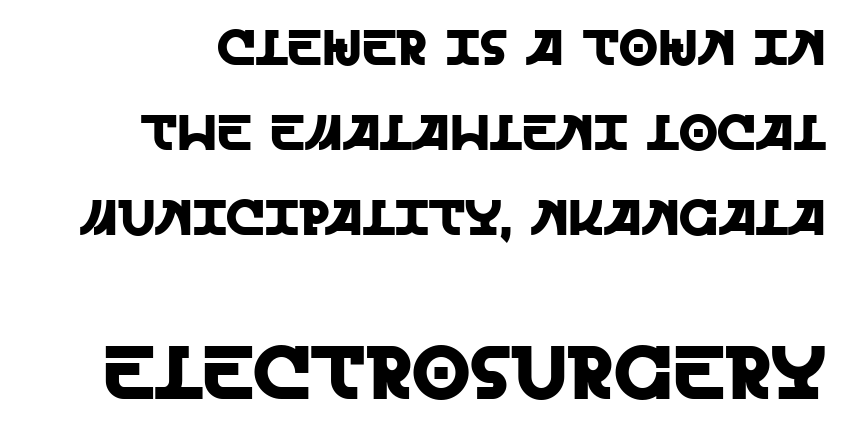
Q: Is the text italic (slanted)? A: No, it is upright.
Q: Is the typeface a serif or a sans-serif typeface? A: Sans-serif.
Q: Is the text underlined? A: No.
Q: Is the spacing between letters normal or unusually wide? A: Normal.
Q: Is the spacing between lines tight, normal or loose? A: Normal.
Q: Which block of text is set in a larger size, the first (top) or the second (bottom)? A: The second (bottom) one.
Q: Width (condensed, normal, or wide)? A: Normal.
Q: x-height? A: Large.
Q: Monospaced? A: No.
